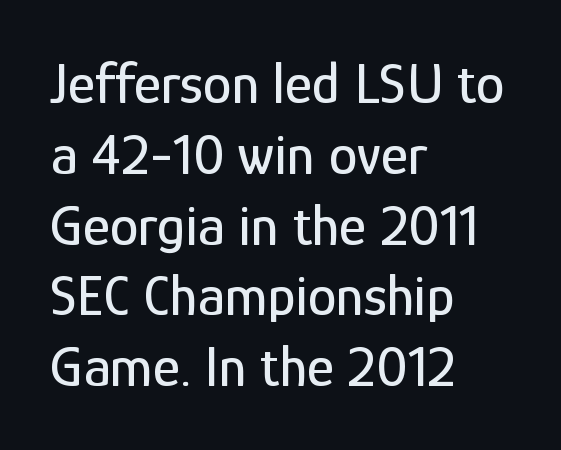
The image shows 58 px condensed sans-serif type, upright; set left-aligned, line spacing 1.22x, normal letter spacing, not underlined; low stroke contrast and a medium x-height.
